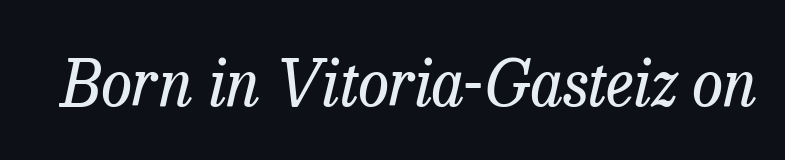
The image shows 63 px regular-weight serif type, italic (leaning right); set normal letter spacing, not underlined; low stroke contrast and a medium x-height.
